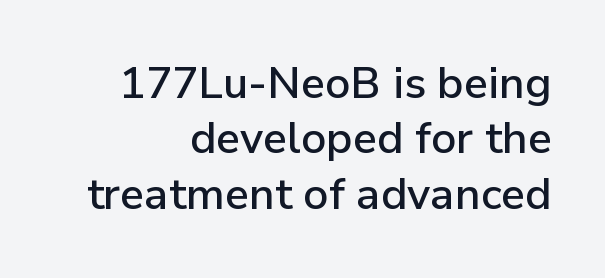
{"serif": "no", "italic": "no", "width": "normal", "stroke_contrast": "low", "x_height": "medium", "monospaced": "no", "underline": "no", "align": "right", "line_spacing": "normal", "line_spacing_ratio": 1.26, "letter_spacing": "normal", "letter_spacing_em": 0.0, "glyph_px": 44}
